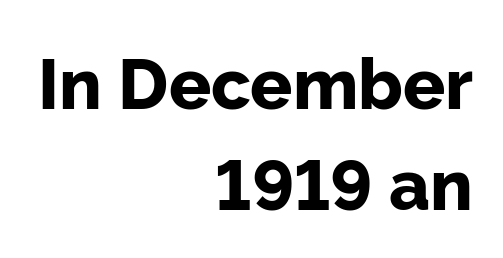
Standard letterfit; no display-style spreading of the glyphs. The axis of the letterforms is exactly vertical. The space between consecutive lines is moderate. Does the weight exceed regular? Yes, all the way to bold.
